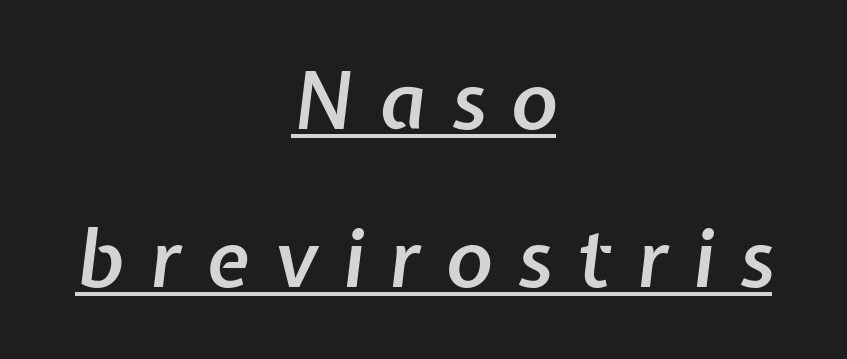
These lines are rendered in a variable-pitch font. Style check: oblique. Is the letter spacing exaggerated? Yes — the characters are pushed far apart. What weight is shown? A semibold, between regular and bold. The setting favours the middle, as headings and verse often do.
